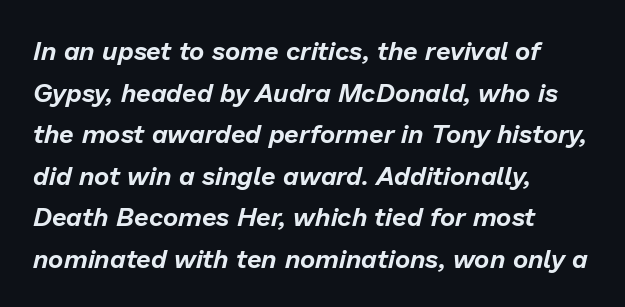
{"italic": "yes", "lean": "right", "slant_degrees": 13, "underline": "no", "align": "left", "line_spacing": "normal", "line_spacing_ratio": 1.6, "letter_spacing": "normal", "letter_spacing_em": 0.0, "glyph_px": 26}
